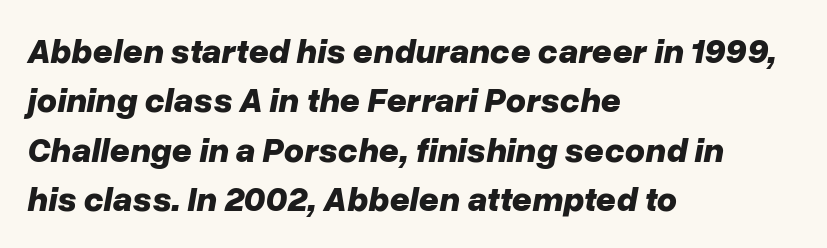
The image shows 35 px bold type, italic (leaning right); set left-aligned, normal line spacing (1.41x), normal letter spacing, not underlined; low stroke contrast and a medium x-height.
